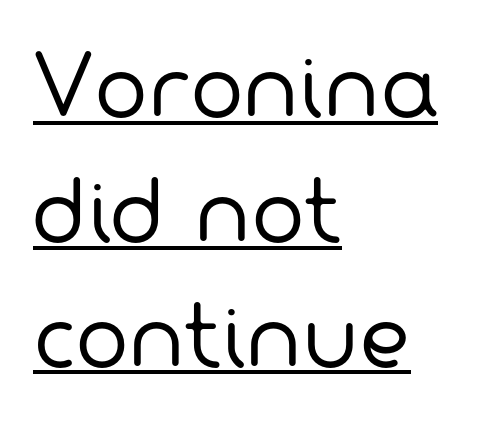
Q: Is the text bold? A: No.
Q: Is the typeface a serif or a sans-serif typeface? A: Sans-serif.
Q: Is the text underlined? A: Yes.
Q: How is the paragraph aligned? A: Left-aligned.
Q: Is the spacing between letters normal or unusually wide? A: Normal.
Q: Is the spacing between lines tight, normal or loose? A: Normal.
Q: Width (condensed, normal, or wide)? A: Normal.
Q: Stroke contrast? A: Low.
Q: x-height? A: Medium.
Q: Monospaced? A: No.
